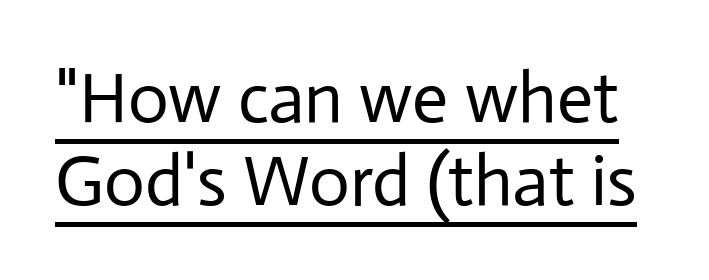
Q: Is the text bold? A: No.
Q: Is the text italic (slanted)? A: No, it is upright.
Q: Is the typeface a serif or a sans-serif typeface? A: Sans-serif.
Q: Is the text underlined? A: Yes.
Q: Is the spacing between letters normal or unusually wide? A: Normal.
Q: Width (condensed, normal, or wide)? A: Normal.
Q: Stroke contrast? A: Low.
Q: x-height? A: Medium.
Q: Monospaced? A: No.
